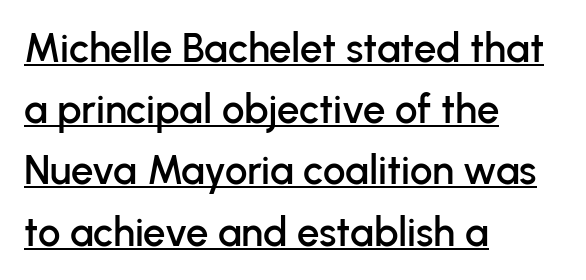
Students, observe the line beneath the letters — that is underlining. The lines sit at an ordinary, default distance from one another. You can tell it's not italic because the verticals are truly vertical. Character widths vary here, with narrow letters taking less room than wide ones.
